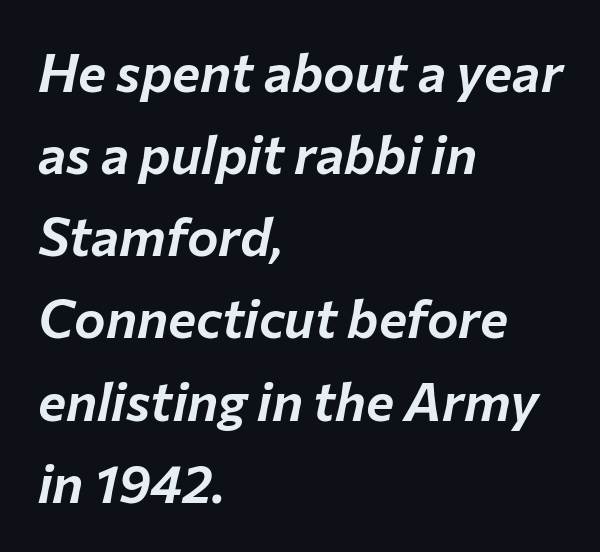
Q: Is the text italic (slanted)? A: Yes, it leans right by about 12 degrees.
Q: Is the text underlined? A: No.
Q: How is the paragraph aligned? A: Left-aligned.
Q: Is the spacing between letters normal or unusually wide? A: Normal.
Q: Is the spacing between lines tight, normal or loose? A: Normal.
Q: Width (condensed, normal, or wide)? A: Normal.
Q: Stroke contrast? A: Low.
Q: x-height? A: Medium.
Q: Monospaced? A: No.
